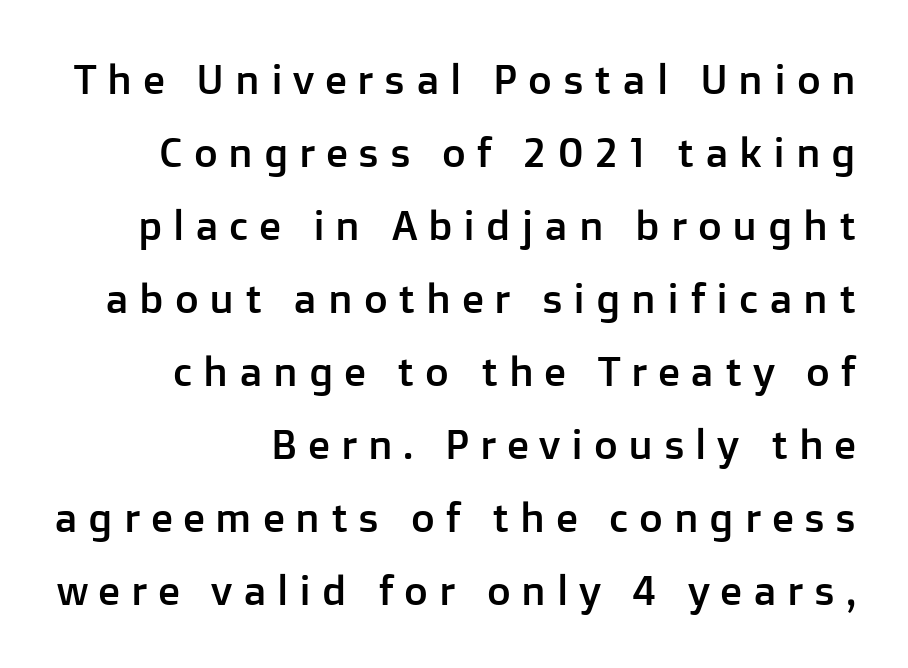
{"serif": "no", "italic": "no", "width": "normal", "stroke_contrast": "low", "x_height": "medium", "monospaced": "no", "underline": "no", "align": "right", "line_spacing_ratio": 1.78, "letter_spacing": "wide", "letter_spacing_em": 0.26, "glyph_px": 41}
